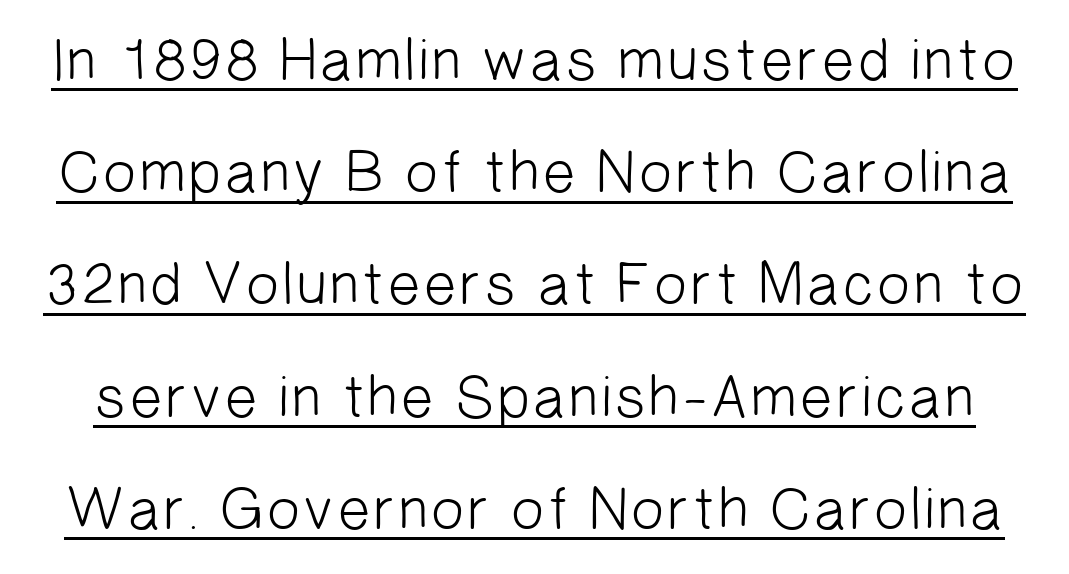
The image shows 60 px light sans-serif type; set line spacing 1.87x, normal letter spacing, underlined; low stroke contrast and a medium x-height.
